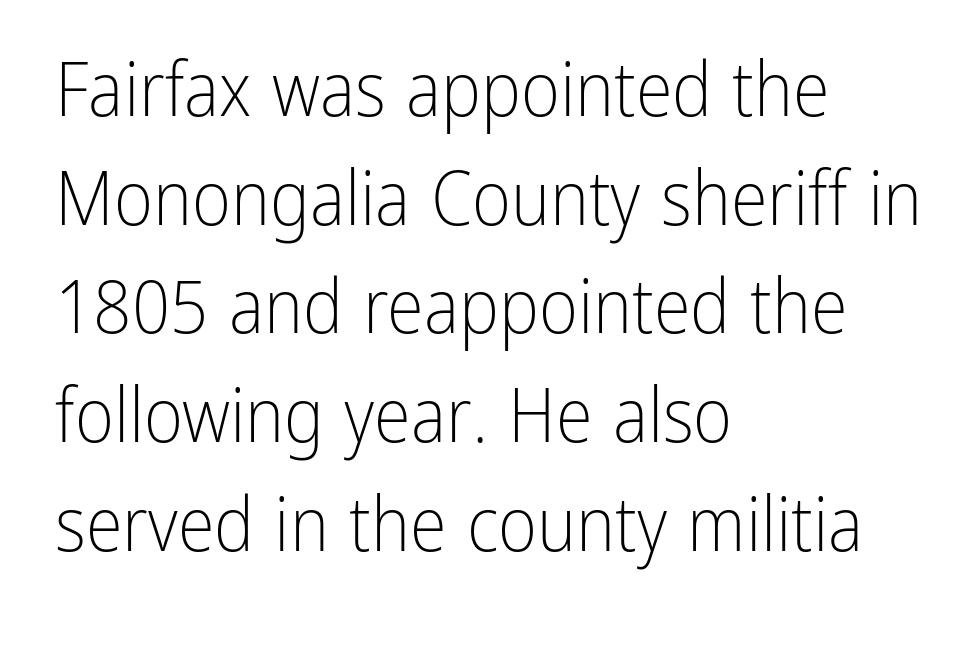
Q: Is the text bold? A: No.
Q: Is the text italic (slanted)? A: No, it is upright.
Q: Is the typeface a serif or a sans-serif typeface? A: Sans-serif.
Q: Is the text underlined? A: No.
Q: How is the paragraph aligned? A: Left-aligned.
Q: Is the spacing between letters normal or unusually wide? A: Normal.
Q: Is the spacing between lines tight, normal or loose? A: Normal.
Q: Width (condensed, normal, or wide)? A: Condensed.
Q: Stroke contrast? A: Low.
Q: x-height? A: Medium.
Q: Monospaced? A: No.
